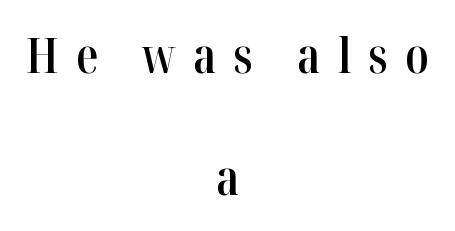
The image shows 49 px semibold, condensed serif type, upright; set centered, loose line spacing (2.49x), unusually wide letter spacing (+0.36 em), not underlined; high stroke contrast and a medium x-height.
